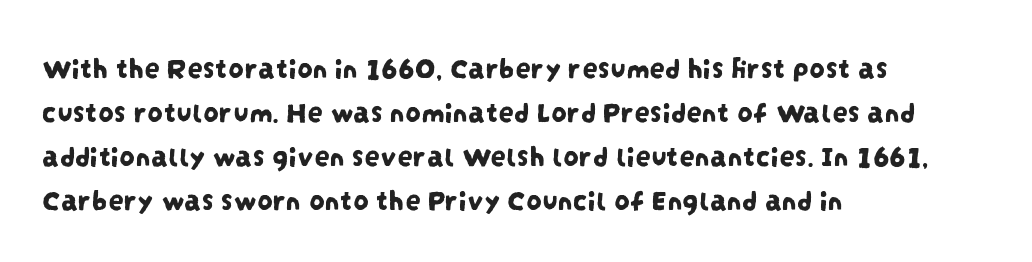
Q: Is the typeface a serif or a sans-serif typeface? A: Sans-serif.
Q: Is the text underlined? A: No.
Q: How is the paragraph aligned? A: Left-aligned.
Q: Is the spacing between letters normal or unusually wide? A: Normal.
Q: Is the spacing between lines tight, normal or loose? A: Normal.
Q: Width (condensed, normal, or wide)? A: Condensed.
Q: Stroke contrast? A: Low.
Q: x-height? A: Large.
Q: Monospaced? A: No.
